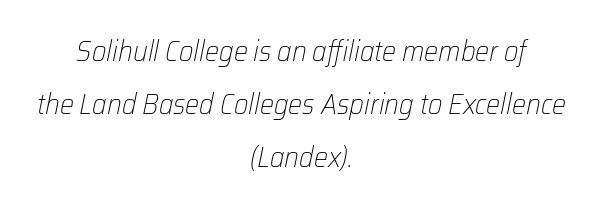
Q: Is the text bold? A: No.
Q: Is the text italic (slanted)? A: Yes, it leans right by about 12 degrees.
Q: Is the text underlined? A: No.
Q: How is the paragraph aligned? A: Centered.
Q: Is the spacing between letters normal or unusually wide? A: Normal.
Q: Is the spacing between lines tight, normal or loose? A: Loose.
Q: Width (condensed, normal, or wide)? A: Normal.
Q: Stroke contrast? A: Low.
Q: x-height? A: Medium.
Q: Monospaced? A: No.
